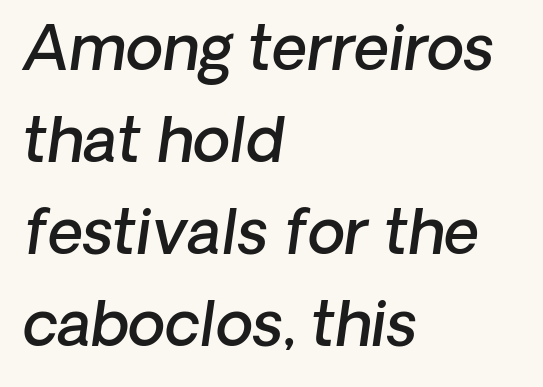
Q: Is the text bold? A: Semi-bold.
Q: Is the typeface a serif or a sans-serif typeface? A: Sans-serif.
Q: Is the text underlined? A: No.
Q: How is the paragraph aligned? A: Left-aligned.
Q: Is the spacing between letters normal or unusually wide? A: Normal.
Q: Is the spacing between lines tight, normal or loose? A: Normal.
Q: Width (condensed, normal, or wide)? A: Normal.
Q: Stroke contrast? A: Low.
Q: x-height? A: Medium.
Q: Monospaced? A: No.
